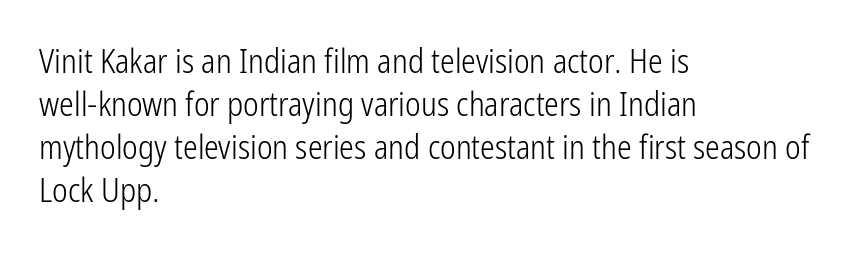
Q: Is the text bold? A: No.
Q: Is the text italic (slanted)? A: No, it is upright.
Q: Is the typeface a serif or a sans-serif typeface? A: Sans-serif.
Q: Is the text underlined? A: No.
Q: How is the paragraph aligned? A: Left-aligned.
Q: Is the spacing between letters normal or unusually wide? A: Normal.
Q: Is the spacing between lines tight, normal or loose? A: Normal.
Q: Width (condensed, normal, or wide)? A: Condensed.
Q: Stroke contrast? A: Low.
Q: x-height? A: Medium.
Q: Monospaced? A: No.
